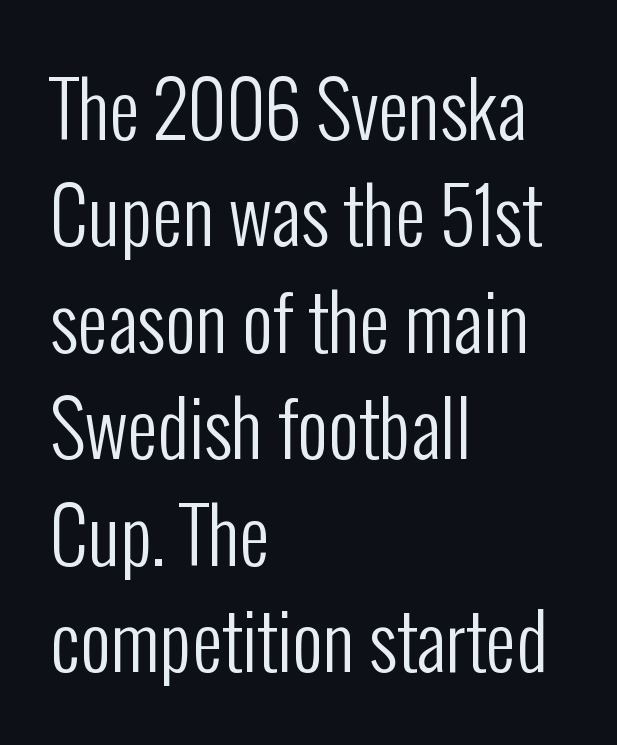
{"serif": "no", "italic": "no", "bold": "no", "weight": "regular", "width": "condensed", "stroke_contrast": "low", "x_height": "medium", "monospaced": "no", "underline": "no", "align": "left", "line_spacing": "normal", "line_spacing_ratio": 1.42, "letter_spacing": "normal", "letter_spacing_em": 0.0, "glyph_px": 75}
